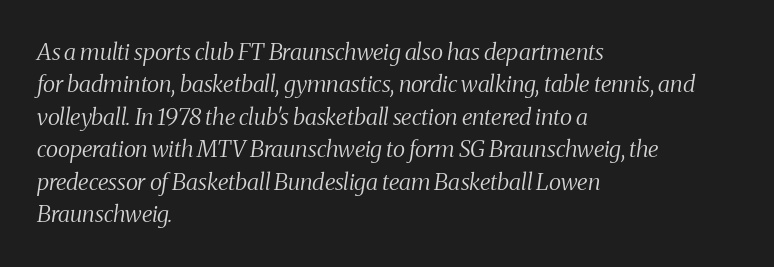
{"italic": "yes", "lean": "right", "slant_degrees": 8, "bold": "no", "underline": "no", "align": "left", "line_spacing": "normal", "line_spacing_ratio": 1.41, "letter_spacing": "normal", "letter_spacing_em": 0.0, "glyph_px": 23}
